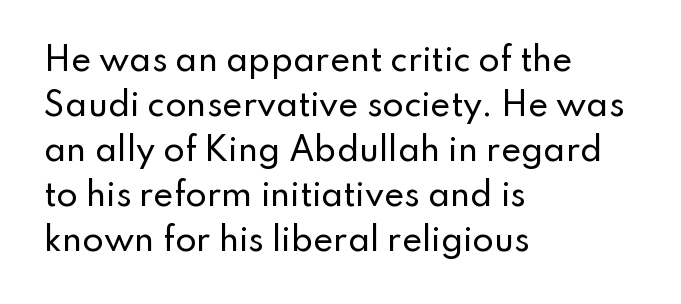
Tracking value appears to be zero — textbook default spacing. The paragraph shown leans on its left margin. Underlining? Definitely not there. Posture: straight, roman, zero tilt.
